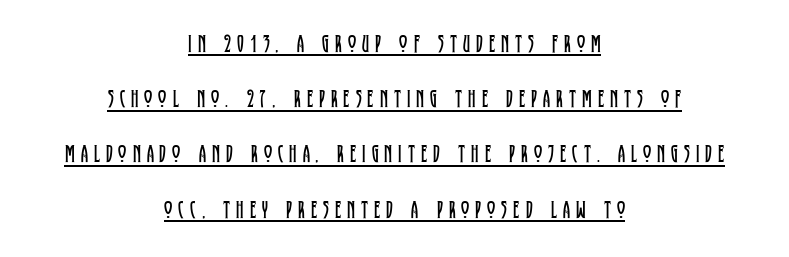
Does the copy run flush right? No — it is centered line by line. Students, observe the line beneath the letters — that is underlining. Is there any slant? The stems are plumb. Characters follow at a spacing far wider than the type designer built in.
